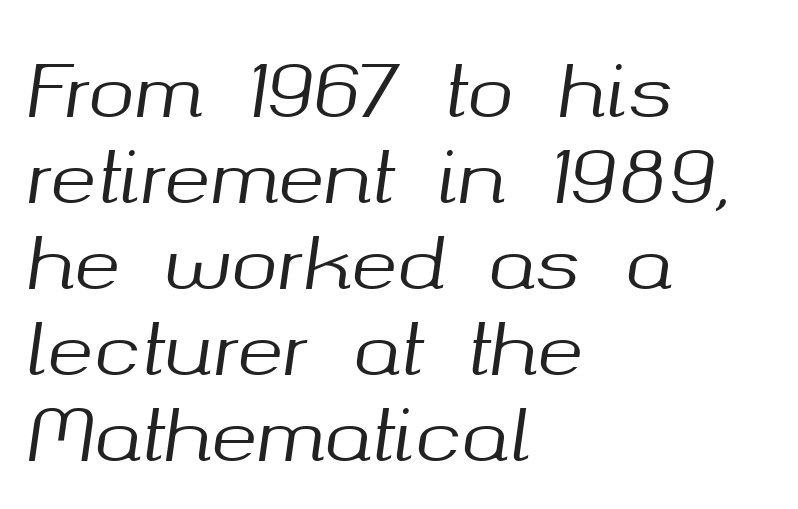
The specimen omits any rule beneath the text block's lines. You could not count columns in this text — the font is proportionally spaced. Characters follow at the spacing the type designer built in. Every row of glyphs begins at an identical x-position on the left. The letters are slanted; this is an italic face.
